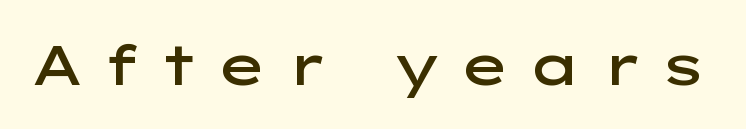
{"serif": "no", "italic": "no", "bold": "semi", "weight": "semibold", "width": "wide", "stroke_contrast": "low", "x_height": "medium", "monospaced": "no", "underline": "no", "letter_spacing": "wide", "letter_spacing_em": 0.31, "glyph_px": 55}
